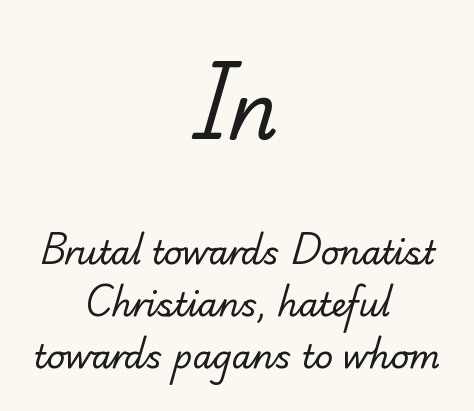
The cut favours lightness, reaching ordinary text weight at its darkest. The compositor balanced each line on the midline. Check the space under the baseline: it is left empty. The gaps between neighbouring characters are ordinary and unremarkable.
